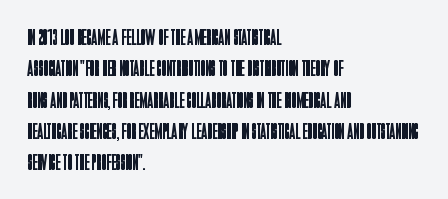
One glance says typical: line gaps are just what's usual. What stands out about the letter spacing? Nothing — it is the standard amount. This reads as an unemphasized weight, regular at the heaviest. The text block is weighted toward the left margin, trailing off unevenly rightward. Descender tails drop into unmarked territory. The specimen reads as upright at a glance.
